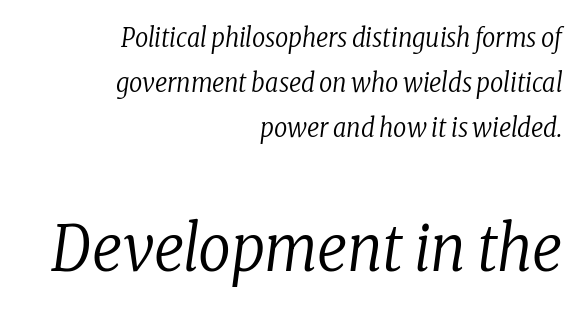
Serifs: yes, visible at the terminals of the letterforms. Whoever set this made the second block the dominant, larger element. The baseline area is clear. An italicized treatment has been applied to the whole sample.
